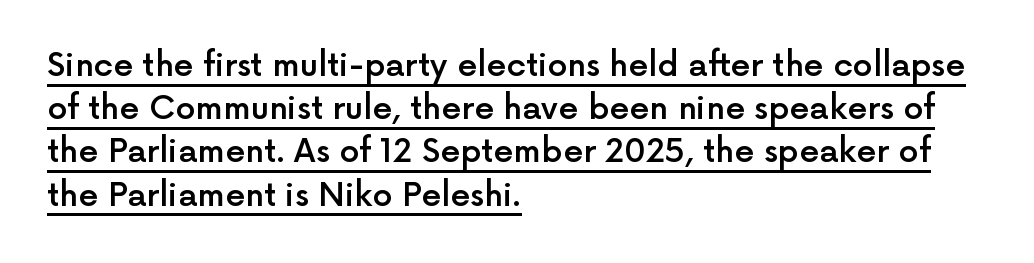
The letters sit at their default tracking, neither squeezed nor spread. How heavy is the stroke? Medium-heavy — a semibold, shy of bold. This is roman type, the default non-slanted kind. Character widths vary here, with narrow letters taking less room than wide ones. The lines are quadded left. A sans-serif font was chosen for this passage.
